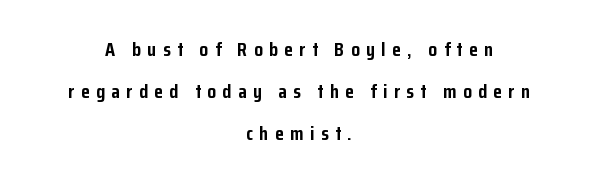
Q: Is the text bold? A: Yes.
Q: Is the text italic (slanted)? A: No, it is upright.
Q: Is the text underlined? A: No.
Q: How is the paragraph aligned? A: Centered.
Q: Is the spacing between letters normal or unusually wide? A: Unusually wide.
Q: Is the spacing between lines tight, normal or loose? A: Loose.
